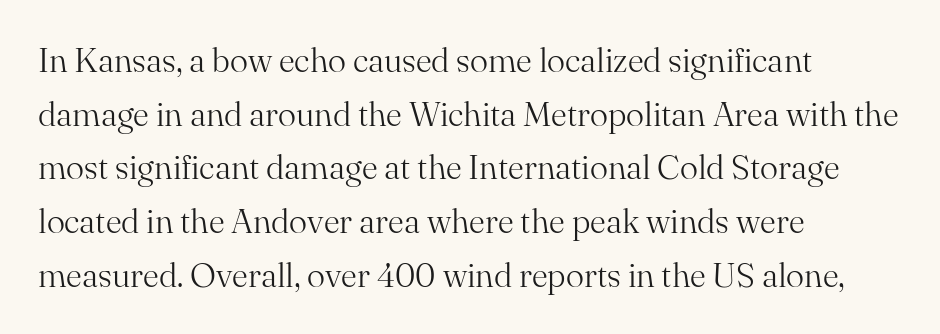
{"serif": "yes", "italic": "no", "bold": "no", "weight": "light", "width": "normal", "stroke_contrast": "medium", "x_height": "small", "monospaced": "no", "underline": "no", "align": "left", "line_spacing": "normal", "line_spacing_ratio": 1.58, "letter_spacing": "normal", "letter_spacing_em": 0.0, "glyph_px": 34}
